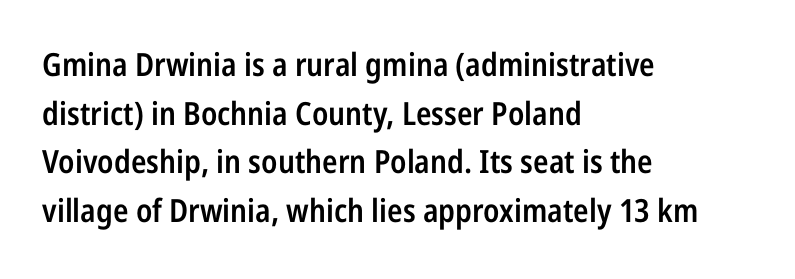
The image shows 32 px semibold, condensed sans-serif type, upright; set left-aligned, normal line spacing (1.52x), normal letter spacing, not underlined; low stroke contrast and a medium x-height.
